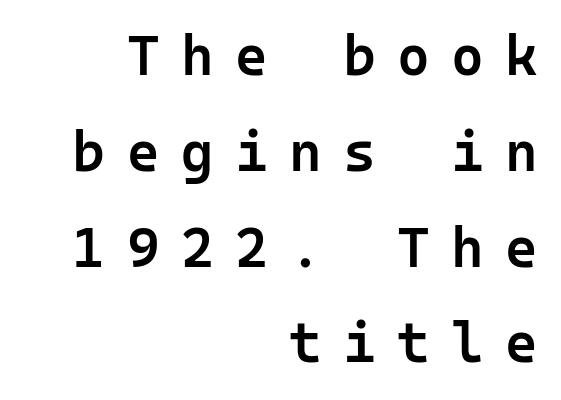
{"serif": "no", "italic": "no", "bold": "semi", "weight": "semibold", "width": "normal", "stroke_contrast": "low", "x_height": "medium", "monospaced": "yes", "underline": "no", "align": "right", "line_spacing_ratio": 1.71, "letter_spacing": "wide", "letter_spacing_em": 0.38, "glyph_px": 56}
